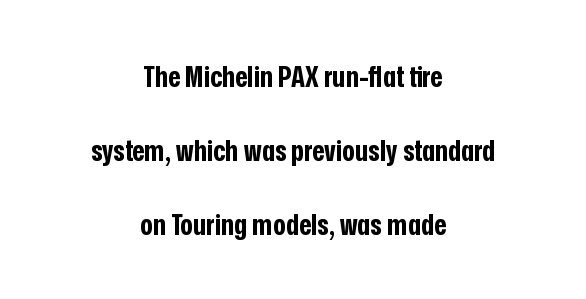
The rendering shows plain stroke endings on the letterforms — a sans-serif design. Letter spacing: default. The typesetter chose a symmetrical, centered arrangement here. These lines carry a lot of weight — the face is fully bold.
